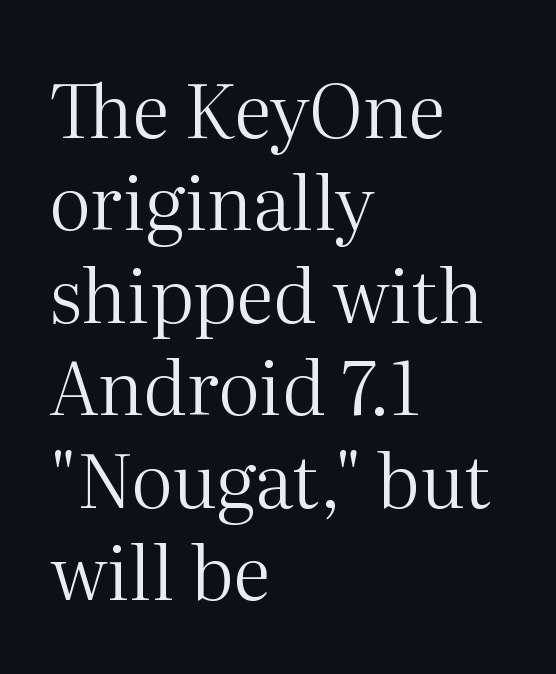
Is the stroke heavy? The answer is a plain regular-or-lighter. The letters sit at their default tracking, neither squeezed nor spread. Teacher's note: observe the even left margin — that is flush-left alignment. The letters stand upright; this is a roman face. Honestly, there is no underline to notice here at all.
